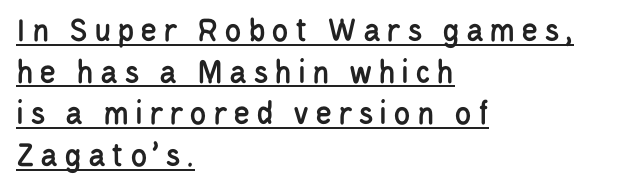
{"serif": "no", "italic": "no", "width": "condensed", "stroke_contrast": "low", "x_height": "large", "monospaced": "no", "underline": "yes", "align": "left", "line_spacing_ratio": 1.19, "glyph_px": 35}
